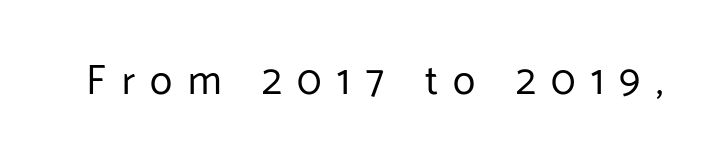
The foot of each line stays bare and open. Think of a printed novel: that variable character pitch is what you see here. Stem width sits at or under what a default text font uses. Posture: vertical. These lines are composed in type without serifs. What stands out about the letter spacing? Its width — letters are far apart.
